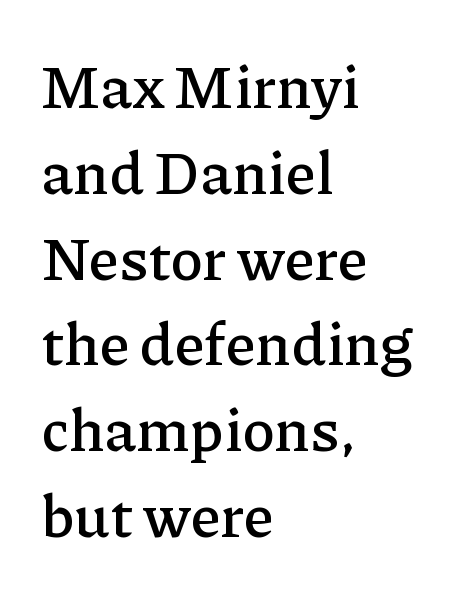
These lines are set flush left with a ragged right edge. The lettering stays uniformly vertical, giving the passage a roman look. Serif or sans? Serif — the stroke terminals have little feet. Type without underlining. Standard letterfit; no display-style spreading of the glyphs.
